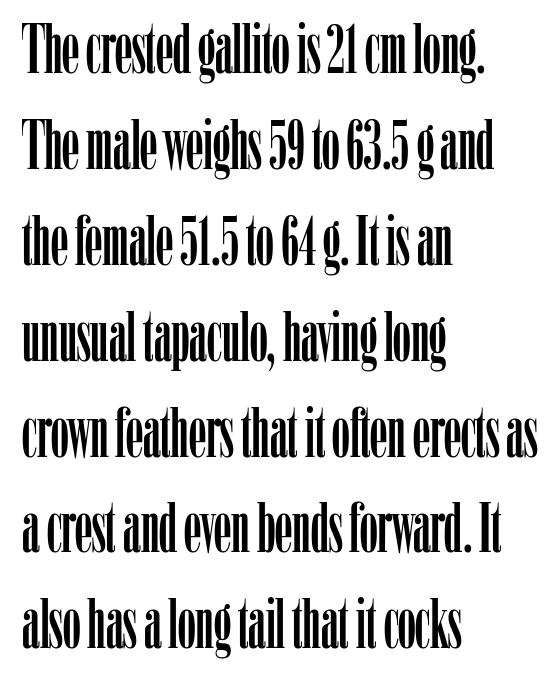
The image shows 70 px condensed serif type, upright; set left-aligned, normal line spacing (1.37x), normal letter spacing, not underlined; low stroke contrast and a medium x-height.
